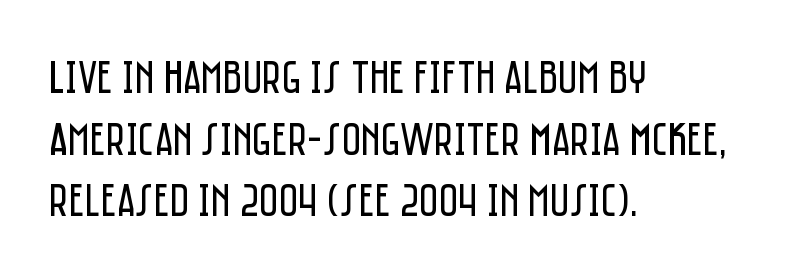
{"serif": "no", "italic": "no", "bold": "no", "weight": "regular", "width": "condensed", "stroke_contrast": "low", "x_height": "large", "monospaced": "no", "underline": "no", "align": "left", "line_spacing": "normal", "line_spacing_ratio": 1.31, "letter_spacing": "normal", "letter_spacing_em": 0.0, "glyph_px": 47}
